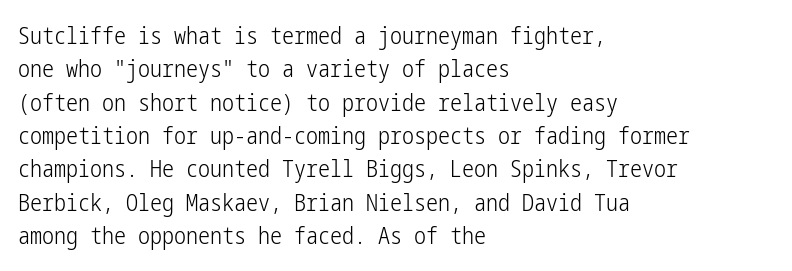
The letterforms sit at book weight or below. Posture: straight, roman, zero tilt. Tracking value appears to be zero — textbook default spacing. The passage shown stacks its lines at a standard gap. Is the block centered? No — it sits flush against the left margin. The foot of each line stays bare and open.
